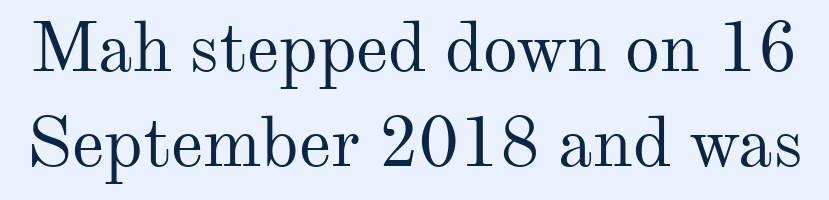
Q: Is the text bold? A: No.
Q: Is the text italic (slanted)? A: No, it is upright.
Q: Is the typeface a serif or a sans-serif typeface? A: Serif.
Q: Is the text underlined? A: No.
Q: Is the spacing between letters normal or unusually wide? A: Normal.
Q: Is the spacing between lines tight, normal or loose? A: Normal.
Q: Width (condensed, normal, or wide)? A: Normal.
Q: Stroke contrast? A: Medium.
Q: x-height? A: Small.
Q: Monospaced? A: No.
